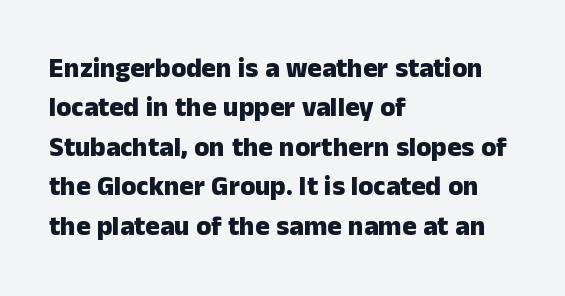
Q: Is the text bold? A: Yes.
Q: Is the text italic (slanted)? A: No, it is upright.
Q: Is the text underlined? A: No.
Q: How is the paragraph aligned? A: Left-aligned.
Q: Is the spacing between letters normal or unusually wide? A: Normal.
Q: Is the spacing between lines tight, normal or loose? A: Normal.
